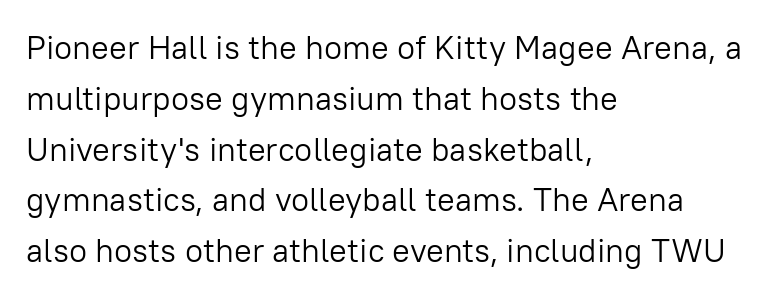
{"serif": "no", "italic": "no", "bold": "no", "weight": "light", "width": "normal", "stroke_contrast": "low", "x_height": "medium", "monospaced": "no", "underline": "no", "align": "left", "line_spacing": "normal", "line_spacing_ratio": 1.54, "letter_spacing": "normal", "letter_spacing_em": 0.0, "glyph_px": 33}
